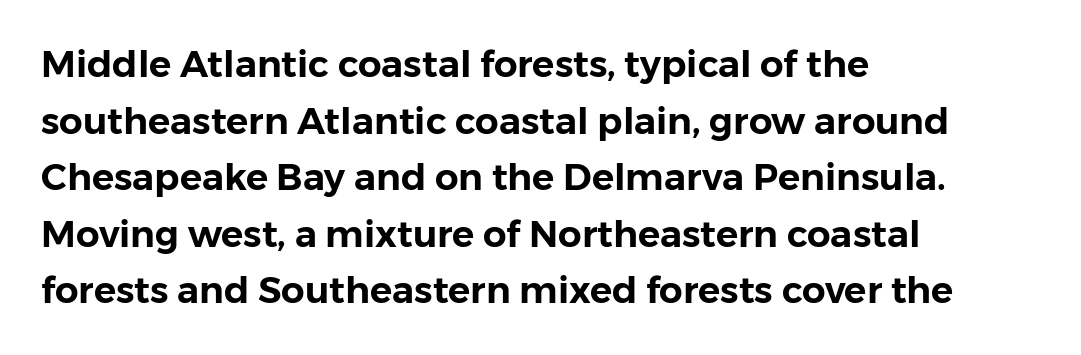
Q: Is the text italic (slanted)? A: No, it is upright.
Q: Is the typeface a serif or a sans-serif typeface? A: Sans-serif.
Q: Is the text underlined? A: No.
Q: How is the paragraph aligned? A: Left-aligned.
Q: Is the spacing between letters normal or unusually wide? A: Normal.
Q: Is the spacing between lines tight, normal or loose? A: Normal.
Q: Width (condensed, normal, or wide)? A: Normal.
Q: Stroke contrast? A: Low.
Q: x-height? A: Medium.
Q: Monospaced? A: No.
